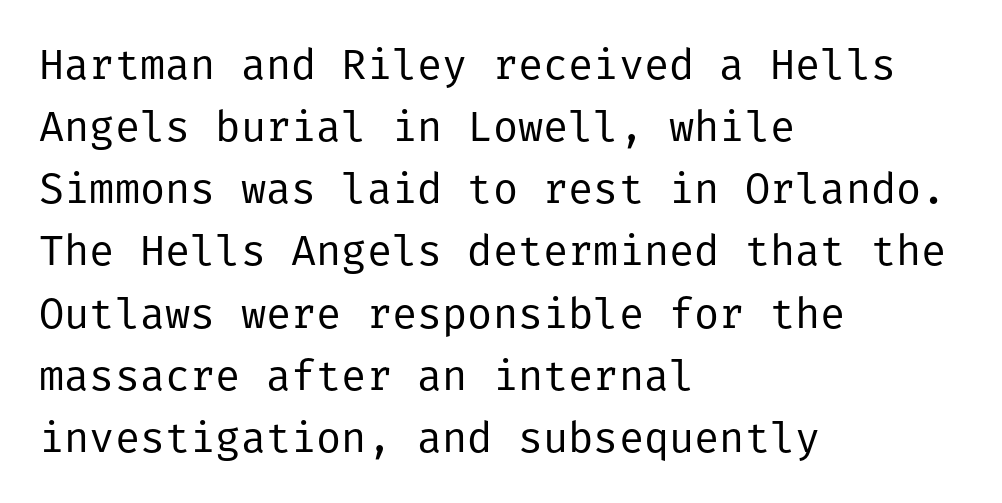
This sample uses an upright cut, with every glyph sitting square on the baseline. In terms of letterspacing, this is plain default setting. Nothing sits at the stroke ends, so this counts as sans-serif. In CSS terms this would be text-align: left. No word sits above an underline. Stems here are at most as thick as an everyday book face.
